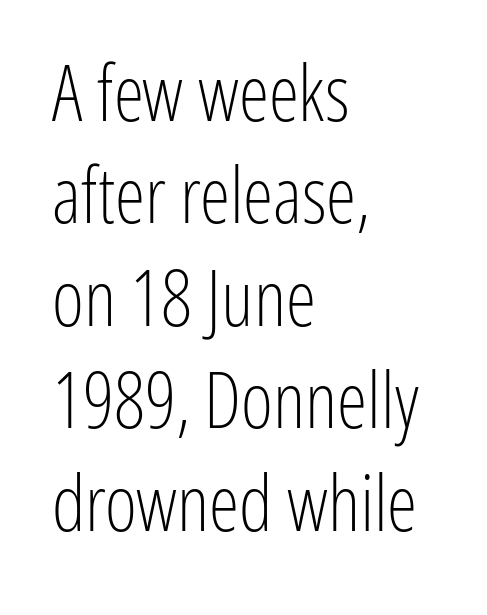
The image shows 77 px light, condensed sans-serif type, upright; set left-aligned, normal line spacing (1.33x), normal letter spacing, not underlined; low stroke contrast and a medium x-height.
